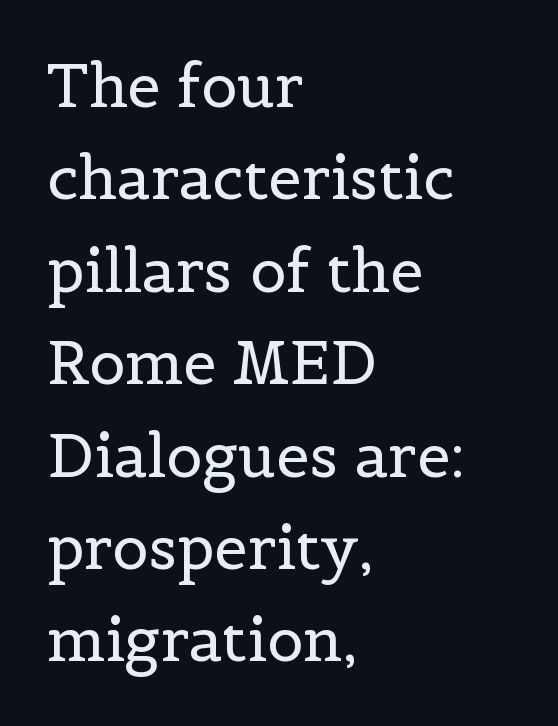
Q: Is the text bold? A: No.
Q: Is the text italic (slanted)? A: No, it is upright.
Q: Is the typeface a serif or a sans-serif typeface? A: Serif.
Q: Is the text underlined? A: No.
Q: How is the paragraph aligned? A: Left-aligned.
Q: Is the spacing between letters normal or unusually wide? A: Normal.
Q: Is the spacing between lines tight, normal or loose? A: Normal.
Q: Width (condensed, normal, or wide)? A: Normal.
Q: x-height? A: Medium.
Q: Monospaced? A: No.
